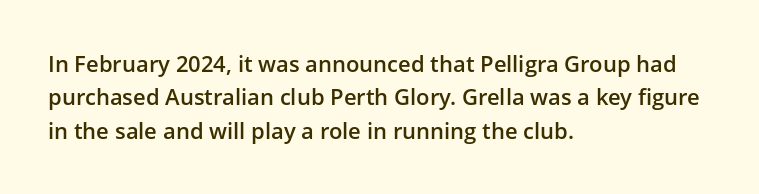
{"italic": "no", "bold": "semi", "underline": "no", "align": "left", "line_spacing": "normal", "line_spacing_ratio": 1.52, "letter_spacing": "normal", "letter_spacing_em": 0.0, "glyph_px": 22}
